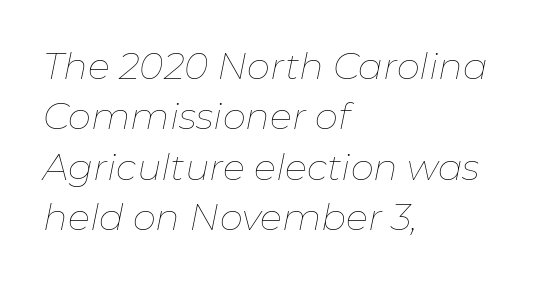
{"italic": "yes", "lean": "right", "slant_degrees": 11, "bold": "no", "weight": "thin", "width": "normal", "stroke_contrast": "low", "x_height": "medium", "monospaced": "no", "underline": "no", "align": "left", "line_spacing": "normal", "line_spacing_ratio": 1.36, "letter_spacing": "normal", "letter_spacing_em": 0.0, "glyph_px": 37}
